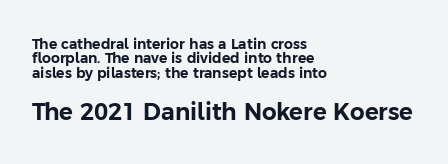
The image shows 23 px text type, upright; set left-aligned, tight line spacing (1.02x), normal letter spacing, not underlined; the second (bottom) block is 1.64x larger.
